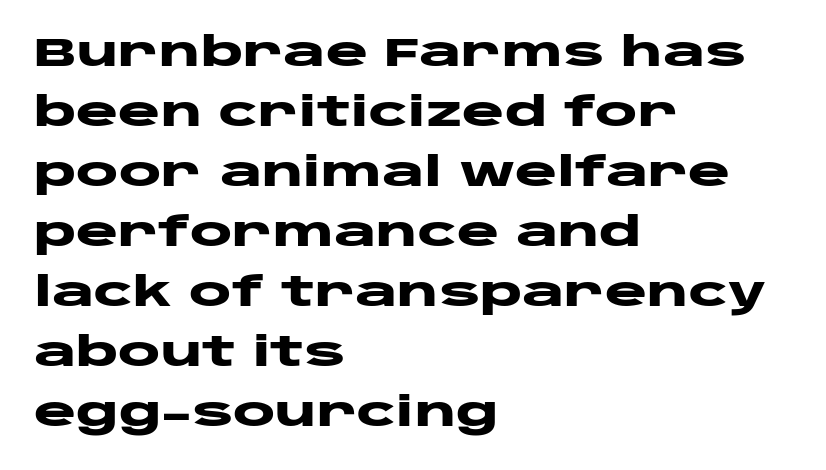
{"serif": "no", "italic": "no", "bold": "yes", "weight": "heavy", "width": "wide", "stroke_contrast": "low", "x_height": "large", "monospaced": "no", "underline": "no", "align": "left", "line_spacing": "normal", "line_spacing_ratio": 1.5, "letter_spacing": "normal", "letter_spacing_em": 0.0, "glyph_px": 40}
